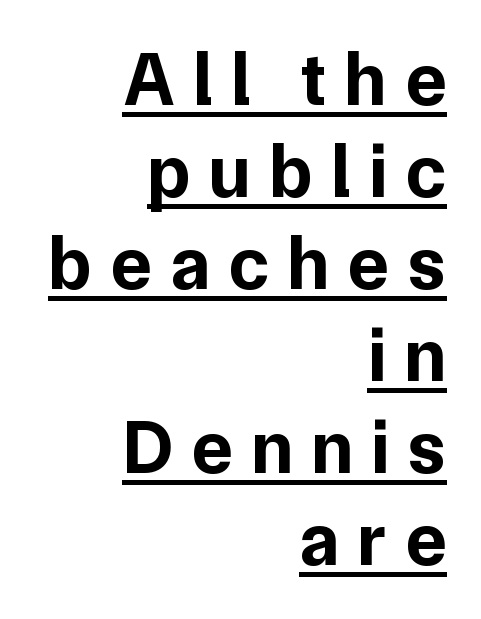
The image shows 76 px bold sans-serif type, upright; set right-aligned, line spacing 1.21x, unusually wide letter spacing (+0.24 em), underlined; low stroke contrast and a medium x-height.
